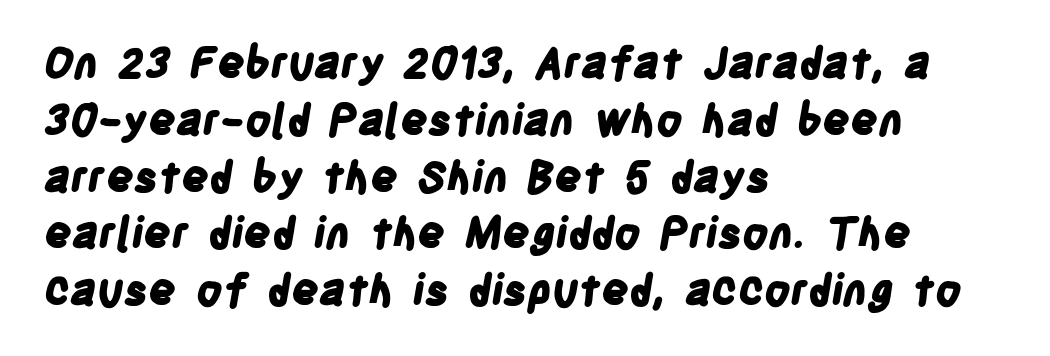
The letters sit at their default tracking, neither squeezed nor spread. Just letters on the line, the space beneath them empty. Normally led — the rows are evenly, conventionally spaced. Compared with a centered layout, this one pins lines to the left instead. Its strokes are broad and dark, the hallmark of bold type. A typesetter would call this proportional, since set widths differ per character.
